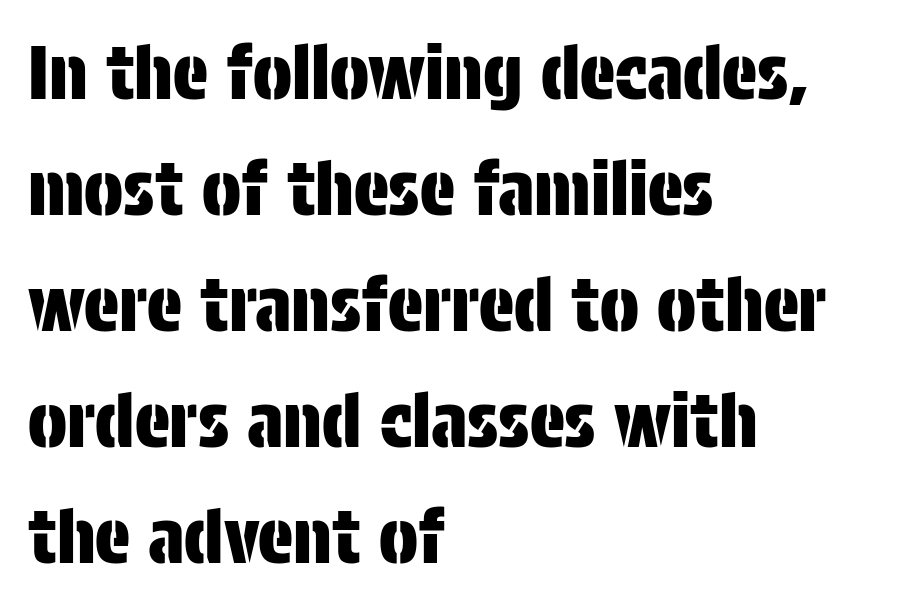
{"serif": "no", "italic": "no", "width": "condensed", "stroke_contrast": "low", "x_height": "large", "monospaced": "no", "underline": "no", "align": "left", "line_spacing": "normal", "line_spacing_ratio": 1.59, "letter_spacing": "normal", "letter_spacing_em": 0.0, "glyph_px": 73}
